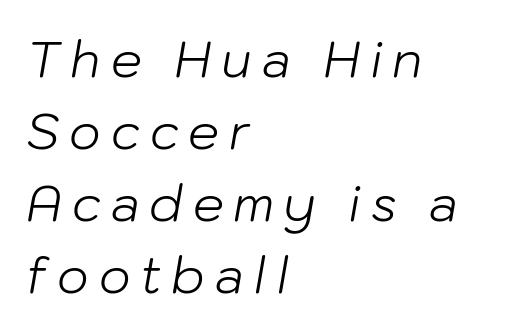
What stands out about the letter spacing? Its width — letters are far apart. Compared with typical paragraphs, the rows here are spaced about the same. The passage shown is typed in a proportional face where columns would drift. Leftover space on each line is placed entirely after the last word. When letters slant like this, we call the style italic. The characters are drawn with everyday or finer stroke widths.
